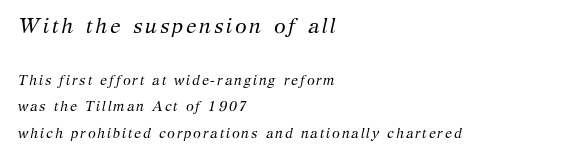
The image shows 21 px text type, italic (leaning right); set left-aligned, loose line spacing (1.9x), not underlined; the first (top) block is 1.5x larger.
